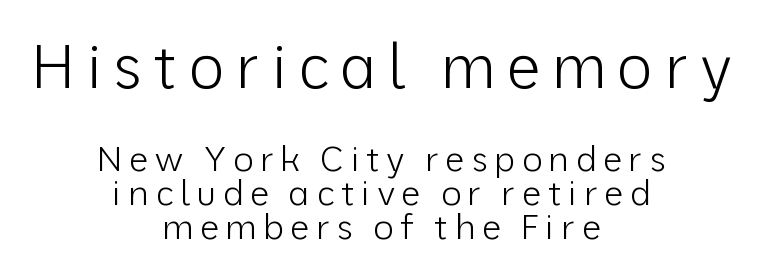
The image shows 61 px light sans-serif type, upright; set centered, tight line spacing (0.98x), not underlined; the first (top) block is 1.74x larger; low stroke contrast and a medium x-height.
